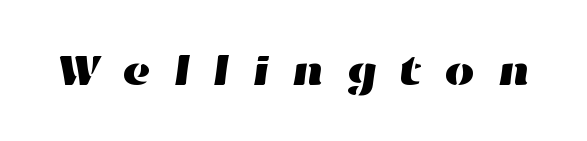
{"width": "wide", "stroke_contrast": "high", "x_height": "medium", "monospaced": "no", "underline": "no", "letter_spacing": "wide", "letter_spacing_em": 0.48, "glyph_px": 44}
